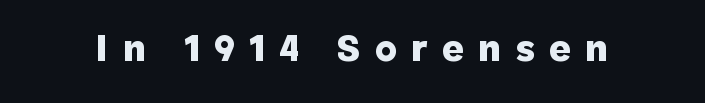
Q: Is the text bold? A: Yes.
Q: Is the text italic (slanted)? A: No, it is upright.
Q: Is the typeface a serif or a sans-serif typeface? A: Sans-serif.
Q: Is the text underlined? A: No.
Q: Is the spacing between letters normal or unusually wide? A: Unusually wide.
Q: Width (condensed, normal, or wide)? A: Normal.
Q: Stroke contrast? A: Low.
Q: x-height? A: Medium.
Q: Monospaced? A: No.
